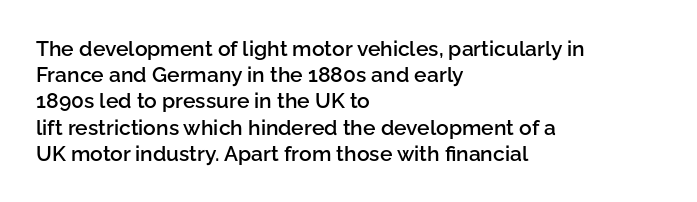
Just letters on the line, the space beneath them empty. Evenly set lines give the paragraph a standard silhouette. Compared with a centered layout, this one pins lines to the left instead. Letter spacing: default.
